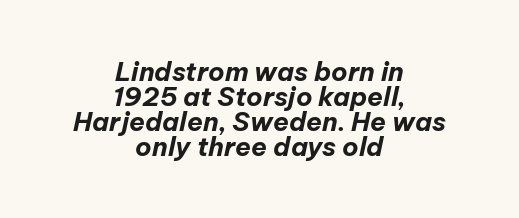
The image shows 26 px bold type, italic (leaning right); set centered, tight line spacing (0.96x), normal letter spacing, not underlined.
